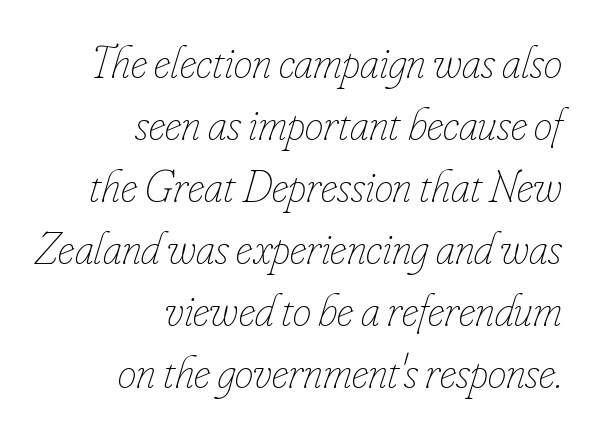
{"italic": "yes", "lean": "right", "slant_degrees": 16, "bold": "no", "weight": "thin", "width": "condensed", "stroke_contrast": "low", "x_height": "small", "monospaced": "no", "underline": "no", "align": "right", "line_spacing": "normal", "line_spacing_ratio": 1.32, "letter_spacing": "normal", "letter_spacing_em": 0.0, "glyph_px": 47}
